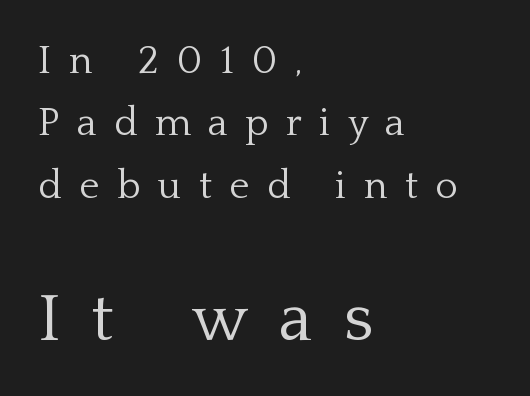
The image shows 68 px light serif type, upright; set left-aligned, normal line spacing (1.6x), unusually wide letter spacing (+0.45 em), not underlined; the second (bottom) block is 1.74x larger; low stroke contrast and a medium x-height.
